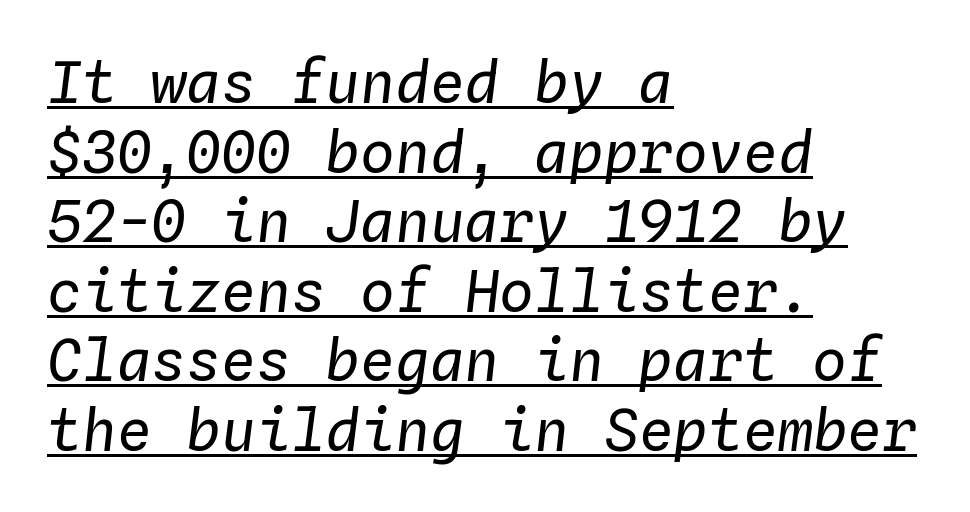
{"italic": "yes", "lean": "right", "slant_degrees": 4, "bold": "no", "weight": "regular", "width": "normal", "stroke_contrast": "low", "x_height": "medium", "monospaced": "yes", "underline": "yes", "align": "left", "line_spacing_ratio": 1.2, "letter_spacing": "normal", "letter_spacing_em": 0.0, "glyph_px": 58}
